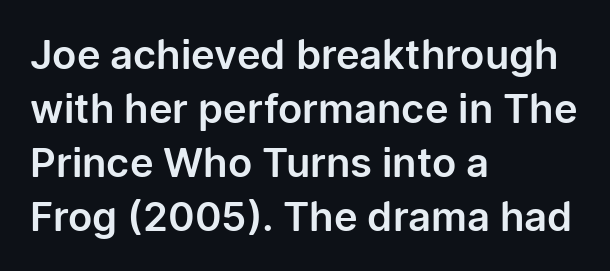
{"serif": "no", "italic": "no", "width": "normal", "stroke_contrast": "low", "x_height": "medium", "monospaced": "no", "underline": "no", "align": "left", "line_spacing": "normal", "line_spacing_ratio": 1.35, "letter_spacing": "normal", "letter_spacing_em": 0.0, "glyph_px": 40}
